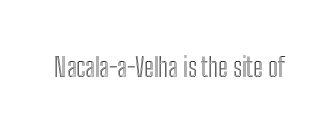
{"italic": "no", "underline": "no", "letter_spacing": "normal", "letter_spacing_em": 0.0, "glyph_px": 26}
